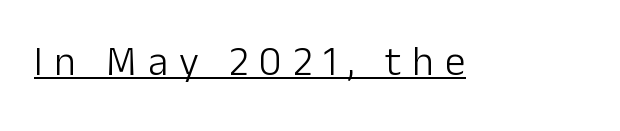
{"serif": "no", "italic": "no", "bold": "no", "weight": "light", "width": "normal", "stroke_contrast": "low", "x_height": "medium", "monospaced": "no", "underline": "yes", "letter_spacing": "wide", "letter_spacing_em": 0.27, "glyph_px": 41}
